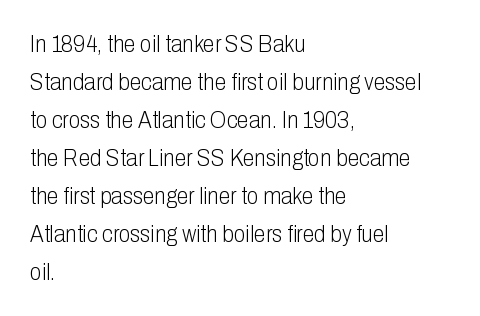
Q: Is the text bold? A: No.
Q: Is the text italic (slanted)? A: No, it is upright.
Q: Is the text underlined? A: No.
Q: How is the paragraph aligned? A: Left-aligned.
Q: Is the spacing between letters normal or unusually wide? A: Normal.
Q: Is the spacing between lines tight, normal or loose? A: Normal.
